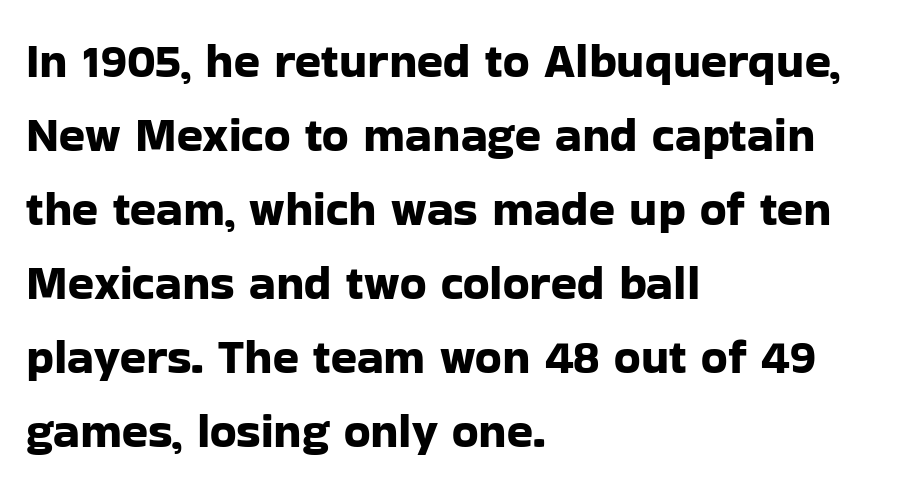
{"serif": "no", "italic": "no", "width": "normal", "stroke_contrast": "low", "x_height": "medium", "monospaced": "no", "underline": "no", "align": "left", "line_spacing": "normal", "line_spacing_ratio": 1.54, "letter_spacing": "normal", "letter_spacing_em": 0.0, "glyph_px": 48}
